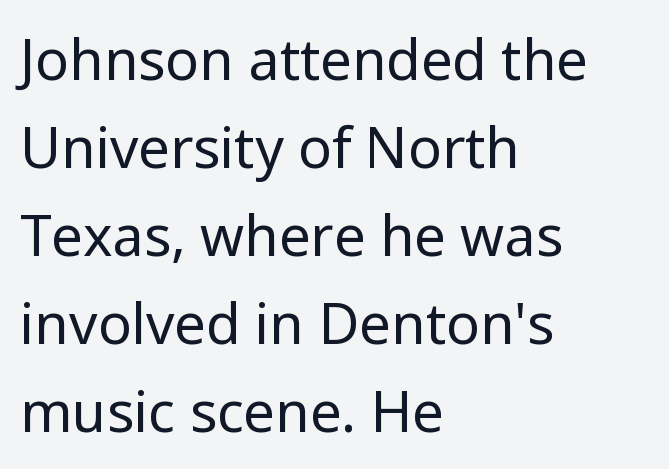
The letters advance in unequal steps, a hallmark of proportional type. The compositor pushed each line to the left boundary. The type is set solid horizontally, with unmodified tracking. The space beneath each line is pristine and unruled. You can tell from the bare stems that sans-serif type was used. The passage shown stacks its lines at a standard gap.
